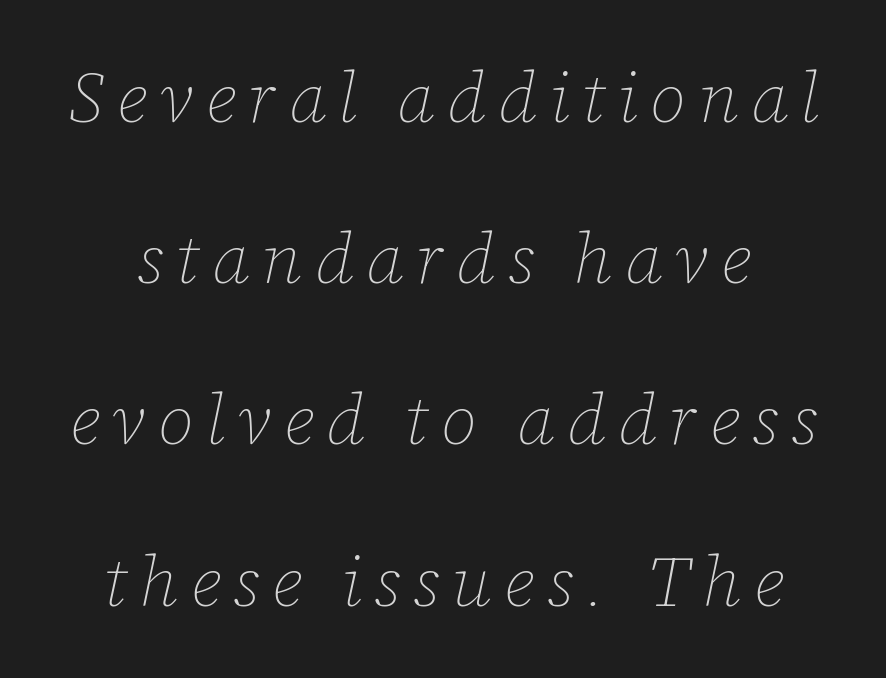
{"italic": "yes", "lean": "right", "slant_degrees": 12, "bold": "no", "weight": "thin", "width": "normal", "stroke_contrast": "low", "x_height": "medium", "monospaced": "no", "underline": "no", "line_spacing": "loose", "line_spacing_ratio": 2.27, "glyph_px": 71}
